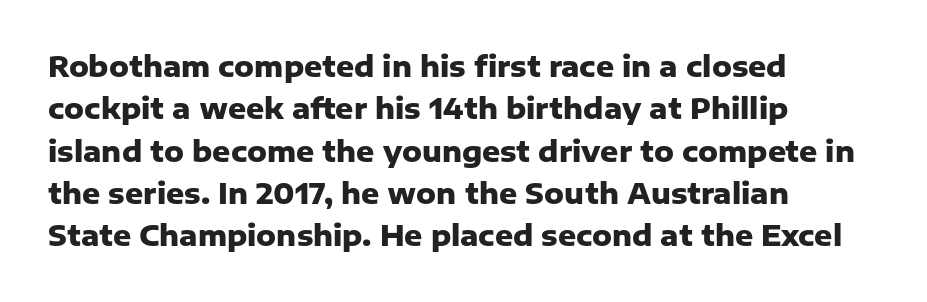
The letterforms sit shoulder to shoulder at normal distance. You can tell it's not italic because the verticals are truly vertical. Underlining? Definitely not there. Notice how descenders clear the ascenders below comfortably — that's standard leading. The face used here is proportionally spaced, like ordinary book or web type.
